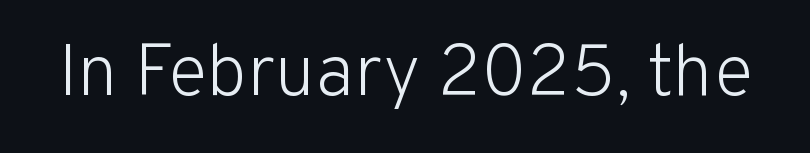
{"serif": "no", "italic": "no", "bold": "no", "weight": "light", "width": "normal", "stroke_contrast": "low", "x_height": "medium", "monospaced": "no", "underline": "no", "letter_spacing": "normal", "letter_spacing_em": 0.0, "glyph_px": 73}
